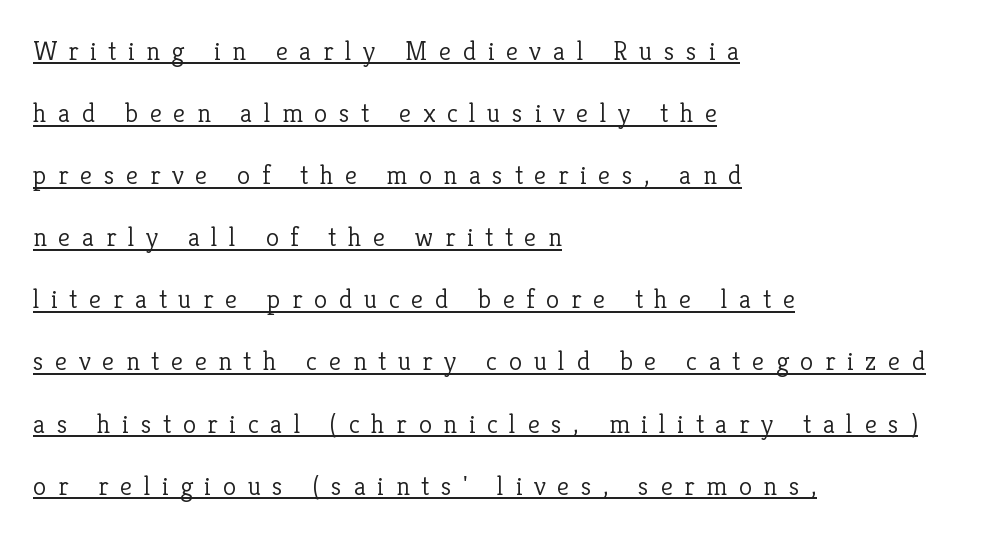
Q: Is the text bold? A: No.
Q: Is the text italic (slanted)? A: No, it is upright.
Q: Is the text underlined? A: Yes.
Q: How is the paragraph aligned? A: Left-aligned.
Q: Is the spacing between letters normal or unusually wide? A: Unusually wide.
Q: Is the spacing between lines tight, normal or loose? A: Loose.
